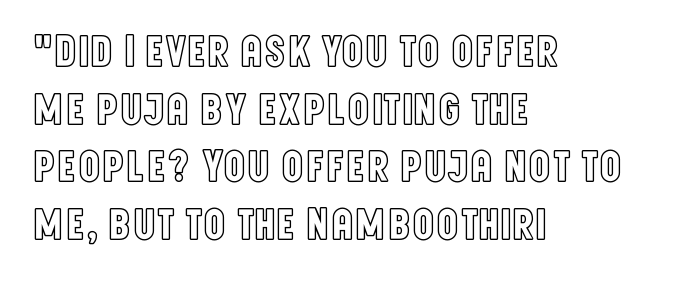
Q: Is the text italic (slanted)? A: No, it is upright.
Q: Is the text underlined? A: No.
Q: How is the paragraph aligned? A: Left-aligned.
Q: Is the spacing between letters normal or unusually wide? A: Normal.
Q: Is the spacing between lines tight, normal or loose? A: Normal.
Q: Width (condensed, normal, or wide)? A: Condensed.
Q: x-height? A: Large.
Q: Monospaced? A: No.
